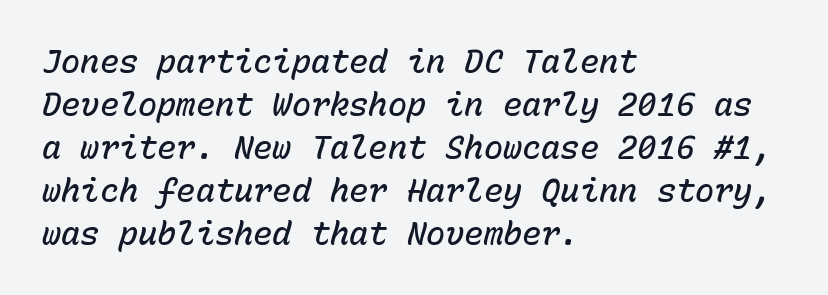
Q: Is the text bold? A: Semi-bold.
Q: Is the text italic (slanted)? A: Yes, it leans right by about 15 degrees.
Q: Is the text underlined? A: No.
Q: How is the paragraph aligned? A: Left-aligned.
Q: Is the spacing between letters normal or unusually wide? A: Normal.
Q: Is the spacing between lines tight, normal or loose? A: Normal.
Q: Width (condensed, normal, or wide)? A: Normal.
Q: Stroke contrast? A: Low.
Q: x-height? A: Medium.
Q: Monospaced? A: Yes.
